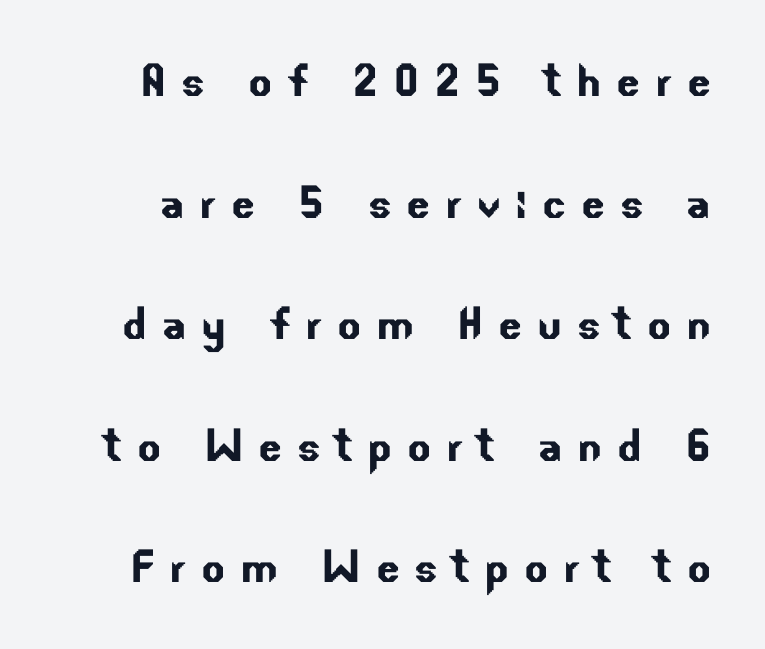
Is this a fixed-width face? No — the glyphs have proportional, varying widths. The words here are not underlined. Typographically, this falls in the sans-serif category. Is the letter spacing exaggerated? Yes — the characters are pushed far apart.
